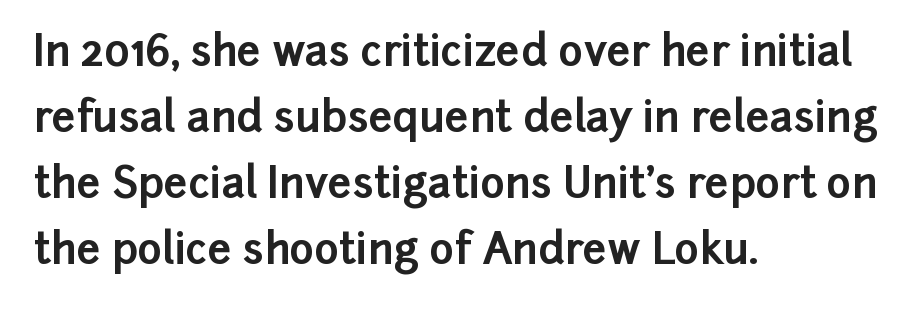
Q: Is the text bold? A: Yes.
Q: Is the text italic (slanted)? A: No, it is upright.
Q: Is the typeface a serif or a sans-serif typeface? A: Sans-serif.
Q: Is the text underlined? A: No.
Q: How is the paragraph aligned? A: Left-aligned.
Q: Is the spacing between letters normal or unusually wide? A: Normal.
Q: Is the spacing between lines tight, normal or loose? A: Normal.
Q: Width (condensed, normal, or wide)? A: Normal.
Q: Stroke contrast? A: Low.
Q: x-height? A: Medium.
Q: Monospaced? A: No.
